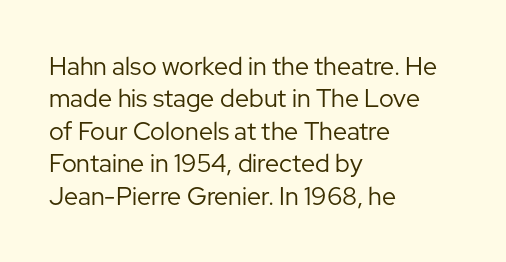
The words here are not underlined. Whoever set this chose a conventional vertical rhythm. Honestly, the letter spacing is just normal — you wouldn't notice it. Tall strokes in this sample are plumb rather than angled. Compared with a centered layout, this one pins lines to the left instead. The weight tops out at a normal text grade.
